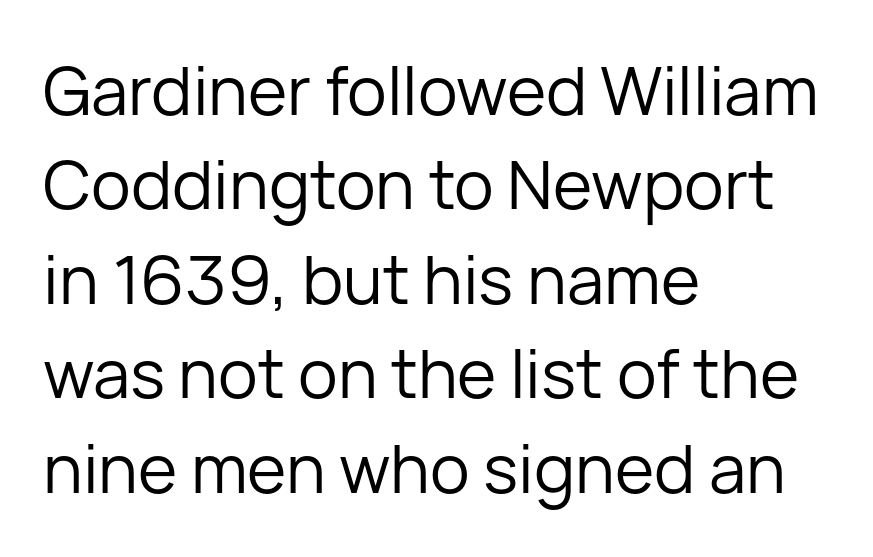
The image shows 67 px regular-weight sans-serif type, upright; set left-aligned, normal line spacing (1.41x), normal letter spacing, not underlined; low stroke contrast and a medium x-height.
